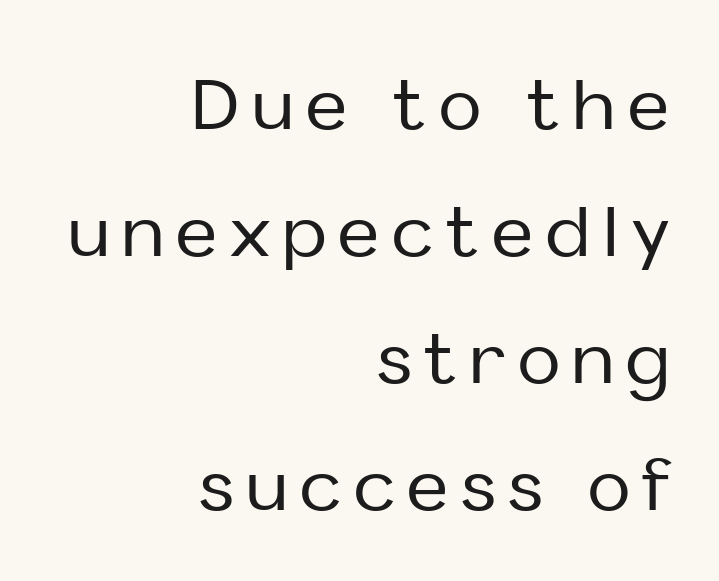
The image shows 71 px sans-serif type, upright; set right-aligned, line spacing 1.79x, not underlined; low stroke contrast and a medium x-height.
